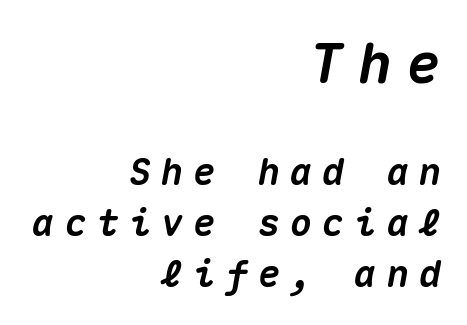
Q: Is the text bold? A: Yes.
Q: Is the text italic (slanted)? A: Yes, it leans right by about 10 degrees.
Q: Is the text underlined? A: No.
Q: How is the paragraph aligned? A: Right-aligned.
Q: Is the spacing between letters normal or unusually wide? A: Unusually wide.
Q: Is the spacing between lines tight, normal or loose? A: Normal.
Q: Which block of text is set in a larger size, the first (top) or the second (bottom)? A: The first (top) one.
Q: Width (condensed, normal, or wide)? A: Normal.
Q: Stroke contrast? A: Medium.
Q: x-height? A: Medium.
Q: Monospaced? A: Yes.
